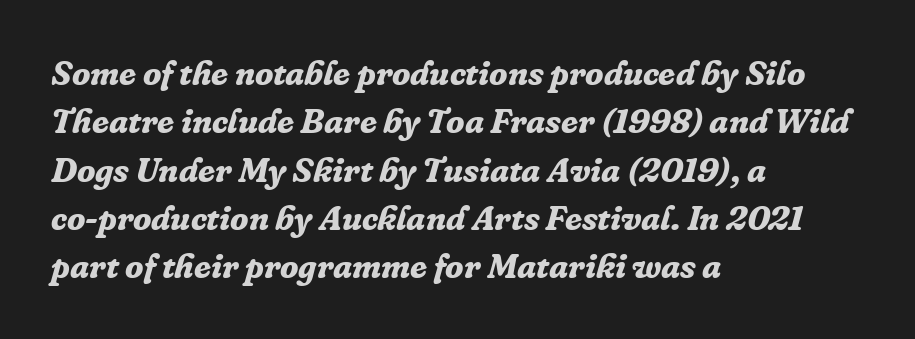
Posture: slanted. Stroke thickness is high; the sample reads as a true bold. Each line starts at the same left margin while the right side varies. The glyphs in this specimen are seriffed. Quick note: interline space is typical.
